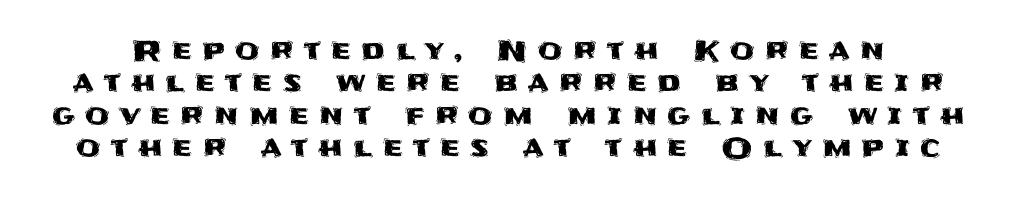
{"serif": "no", "italic": "no", "width": "normal", "stroke_contrast": "medium", "x_height": "large", "monospaced": "no", "underline": "no", "line_spacing_ratio": 1.16, "letter_spacing": "wide", "letter_spacing_em": 0.37, "glyph_px": 28}
